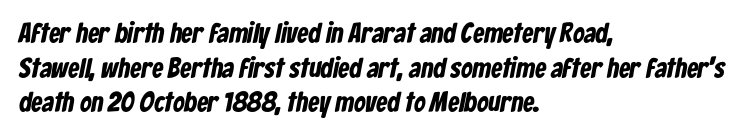
Q: Is the text bold? A: Yes.
Q: Is the typeface a serif or a sans-serif typeface? A: Sans-serif.
Q: Is the text underlined? A: No.
Q: How is the paragraph aligned? A: Left-aligned.
Q: Is the spacing between letters normal or unusually wide? A: Normal.
Q: Width (condensed, normal, or wide)? A: Condensed.
Q: Stroke contrast? A: Low.
Q: x-height? A: Medium.
Q: Monospaced? A: No.
